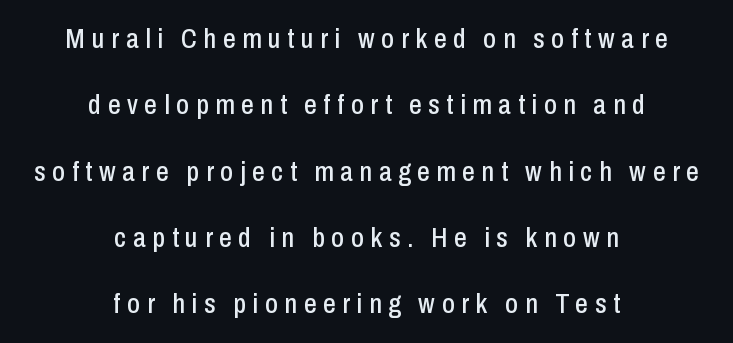
{"serif": "no", "italic": "no", "width": "condensed", "stroke_contrast": "low", "x_height": "medium", "monospaced": "no", "underline": "no", "align": "center", "line_spacing": "loose", "line_spacing_ratio": 2.37, "letter_spacing": "wide", "letter_spacing_em": 0.24, "glyph_px": 28}
